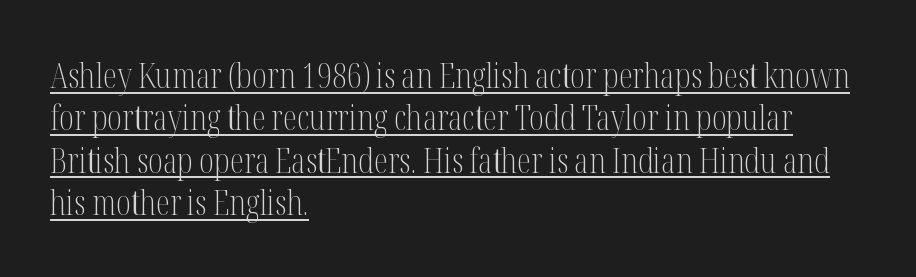
The letters stand straight up with perfectly vertical stems. Visually the block forms a straight wall on the left and a jagged coastline on the right. Letters have the restrained weight of plain body copy at most. Character widths vary here, with narrow letters taking less room than wide ones. The tracking reads as untouched default to a designer's eye. Emphasis is given by a line drawn under the lettering.
